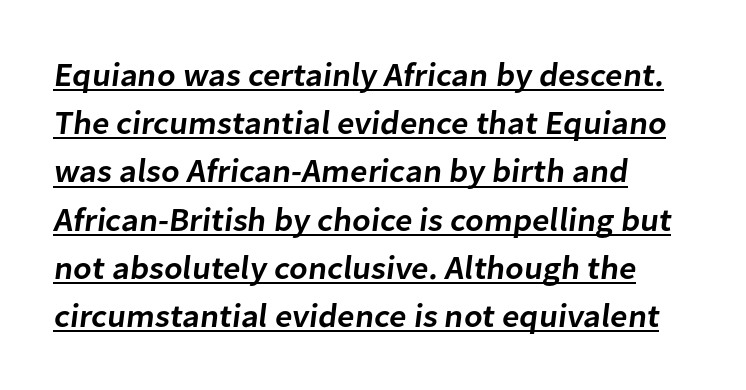
Q: Is the text bold? A: Semi-bold.
Q: Is the typeface a serif or a sans-serif typeface? A: Sans-serif.
Q: Is the text underlined? A: Yes.
Q: How is the paragraph aligned? A: Left-aligned.
Q: Is the spacing between letters normal or unusually wide? A: Normal.
Q: Is the spacing between lines tight, normal or loose? A: Normal.
Q: Width (condensed, normal, or wide)? A: Normal.
Q: Stroke contrast? A: Low.
Q: x-height? A: Medium.
Q: Monospaced? A: No.
